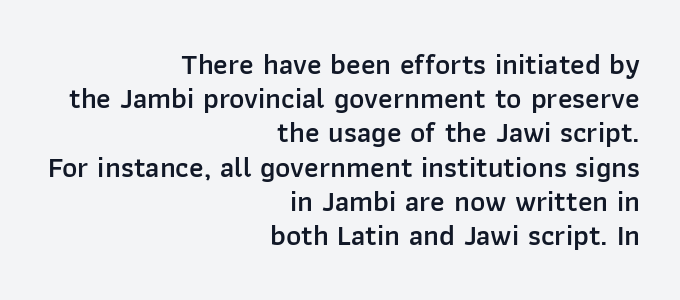
Q: Is the text bold? A: Semi-bold.
Q: Is the text italic (slanted)? A: No, it is upright.
Q: Is the typeface a serif or a sans-serif typeface? A: Sans-serif.
Q: Is the text underlined? A: No.
Q: How is the paragraph aligned? A: Right-aligned.
Q: Is the spacing between letters normal or unusually wide? A: Normal.
Q: Width (condensed, normal, or wide)? A: Normal.
Q: Stroke contrast? A: Low.
Q: x-height? A: Medium.
Q: Monospaced? A: No.
